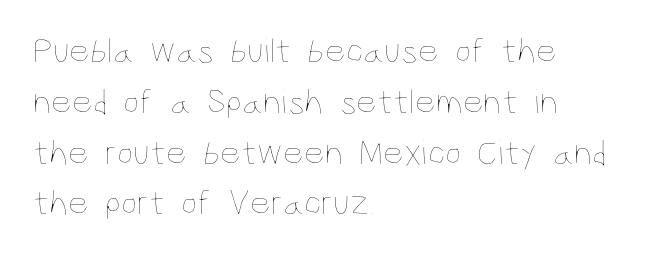
The image shows 36 px thin, condensed type, upright; set left-aligned, normal line spacing (1.41x), normal letter spacing, not underlined; low stroke contrast and a large x-height.
